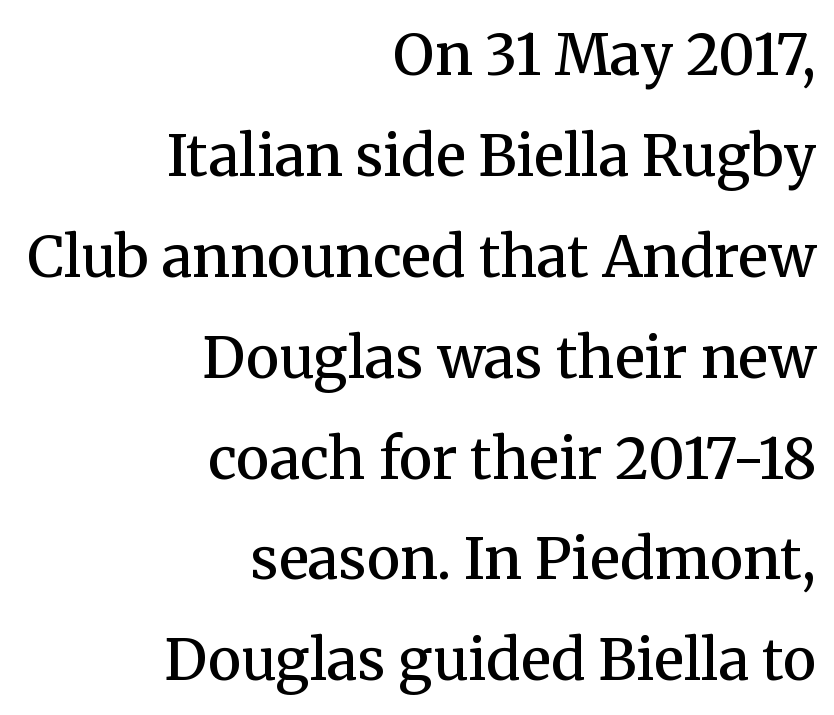
Q: Is the text bold? A: Semi-bold.
Q: Is the text italic (slanted)? A: No, it is upright.
Q: Is the typeface a serif or a sans-serif typeface? A: Serif.
Q: Is the text underlined? A: No.
Q: How is the paragraph aligned? A: Right-aligned.
Q: Is the spacing between letters normal or unusually wide? A: Normal.
Q: Width (condensed, normal, or wide)? A: Normal.
Q: Stroke contrast? A: Medium.
Q: x-height? A: Medium.
Q: Monospaced? A: No.
